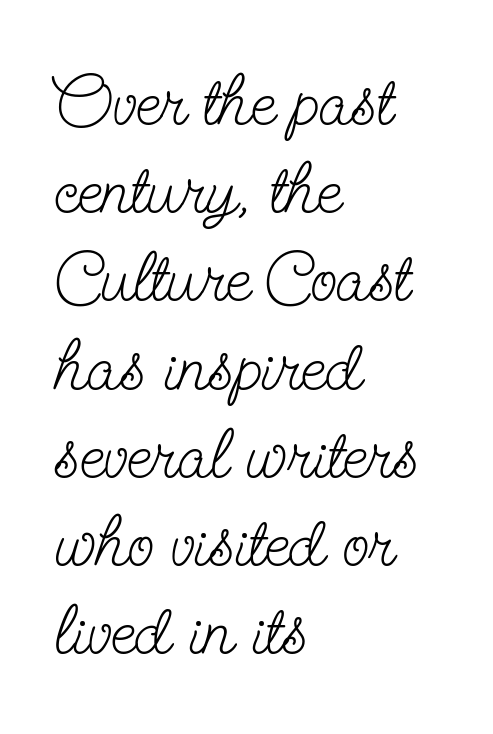
How are the letters spaced? Ordinarily, with no added tracking. The space directly below the letters is spotless. Unlike a clean sans, this face finishes its strokes with serifs. Spacing verdict: proportional, widths tailored to each character. Line spacing here is normal.
